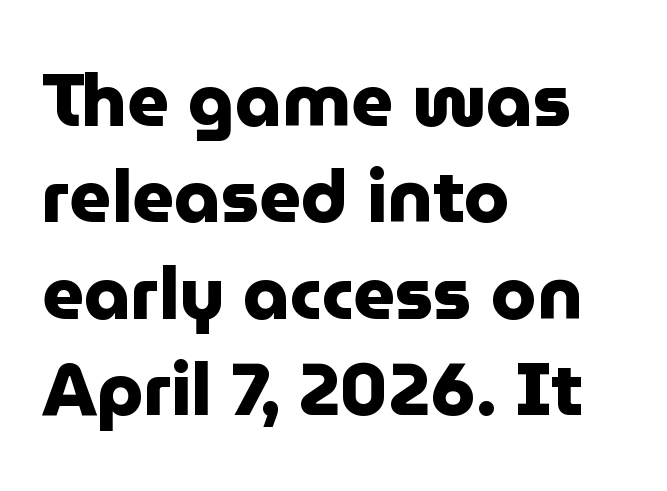
{"serif": "no", "italic": "no", "bold": "yes", "weight": "heavy", "width": "normal", "stroke_contrast": "low", "x_height": "medium", "monospaced": "no", "underline": "no", "align": "left", "line_spacing": "normal", "line_spacing_ratio": 1.32, "letter_spacing": "normal", "letter_spacing_em": 0.0, "glyph_px": 73}
